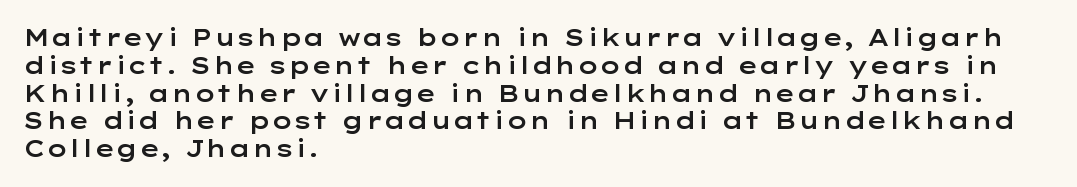
Here the glyphs are tracked normally, forming tight word shapes. The specimen omits any rule beneath the text block's lines. Vertical strokes here are truly vertical. The lines in this sample share a left origin and differ only in where they stop.
